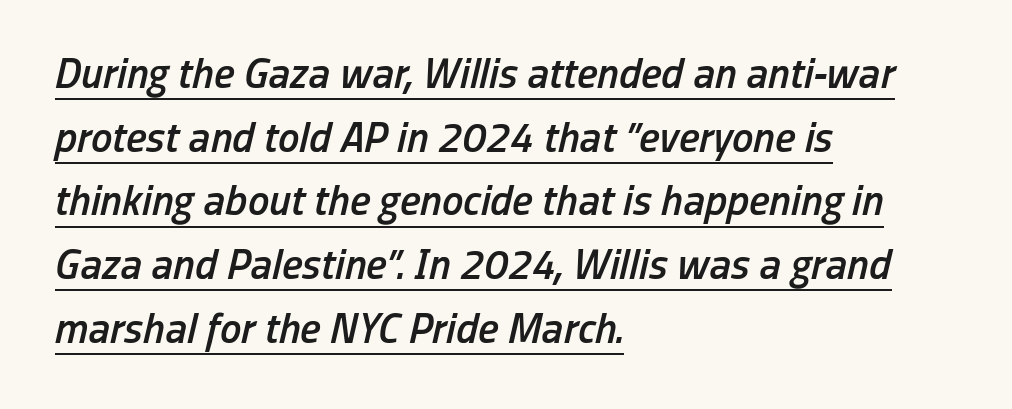
Q: Is the text bold? A: Semi-bold.
Q: Is the text italic (slanted)? A: Yes, it leans right by about 13 degrees.
Q: Is the text underlined? A: Yes.
Q: How is the paragraph aligned? A: Left-aligned.
Q: Is the spacing between letters normal or unusually wide? A: Normal.
Q: Is the spacing between lines tight, normal or loose? A: Normal.
Q: Width (condensed, normal, or wide)? A: Condensed.
Q: Stroke contrast? A: Low.
Q: x-height? A: Medium.
Q: Monospaced? A: No.
